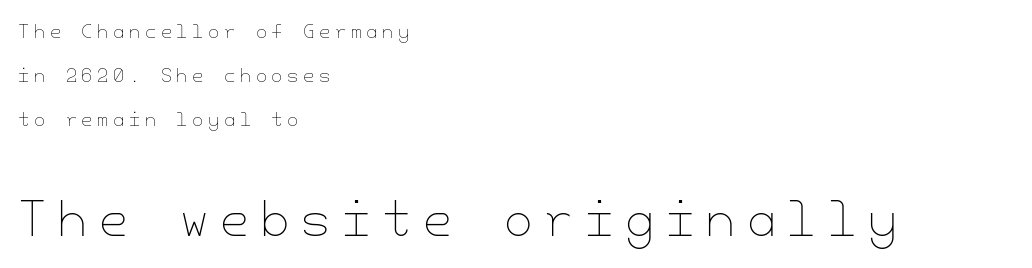
The image shows 46 px thin type, upright; set left-aligned, loose line spacing (2.44x), unusually wide letter spacing (+0.26 em), not underlined; the second (bottom) block is 2.56x larger; low stroke contrast and a small x-height.
